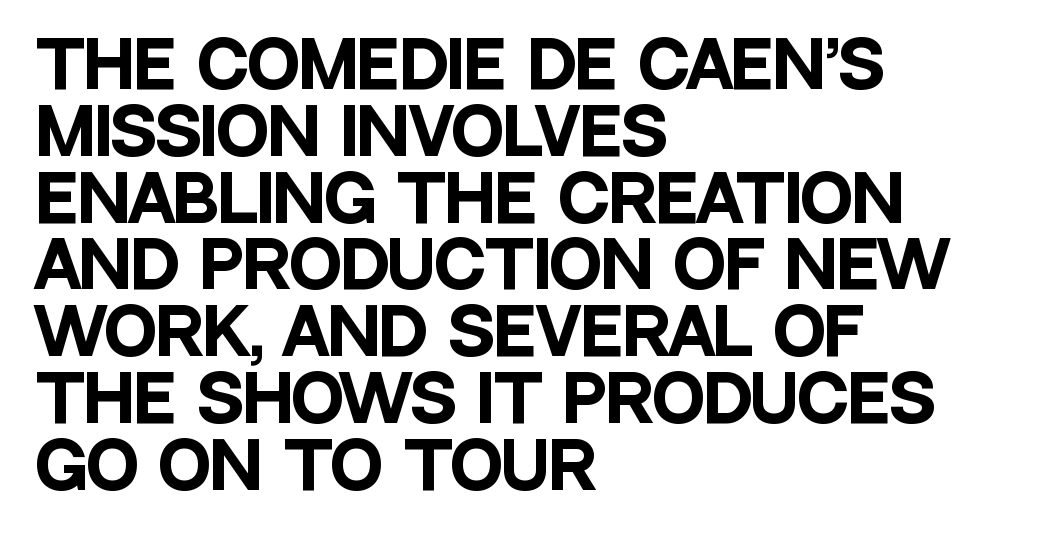
Q: Is the text bold? A: Yes.
Q: Is the text italic (slanted)? A: No, it is upright.
Q: Is the typeface a serif or a sans-serif typeface? A: Sans-serif.
Q: Is the text underlined? A: No.
Q: How is the paragraph aligned? A: Left-aligned.
Q: Is the spacing between letters normal or unusually wide? A: Normal.
Q: Is the spacing between lines tight, normal or loose? A: Tight.
Q: Width (condensed, normal, or wide)? A: Condensed.
Q: Stroke contrast? A: Low.
Q: x-height? A: Large.
Q: Monospaced? A: No.
